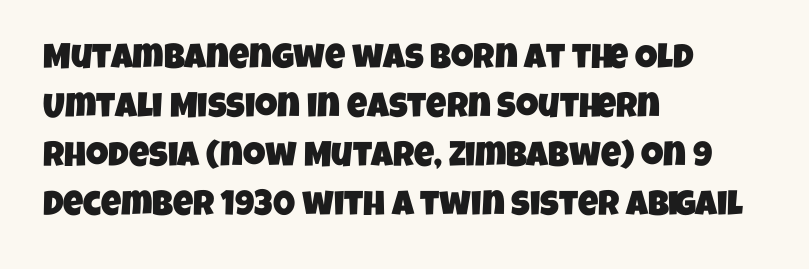
The image shows 35 px condensed sans-serif type; set left-aligned, normal line spacing (1.4x), normal letter spacing, not underlined; low stroke contrast and a large x-height.
